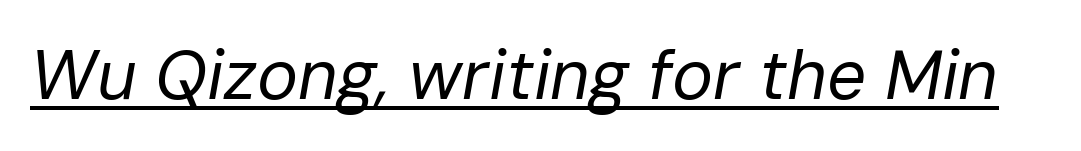
Heaviness? Minimal to ordinary, like unemphasized prose. Is this a fixed-width face? No — the glyphs have proportional, varying widths. Honestly, the letter spacing is just normal — you wouldn't notice it. There's an unmistakable incline to the writing here. Like a heading marked for emphasis, these lines bear an underscore.
